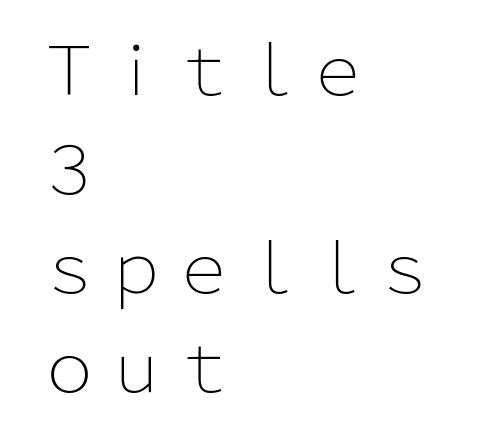
{"serif": "no", "italic": "no", "bold": "no", "weight": "light", "width": "normal", "stroke_contrast": "low", "x_height": "medium", "monospaced": "no", "underline": "no", "align": "left", "line_spacing": "normal", "line_spacing_ratio": 1.48, "letter_spacing": "normal", "letter_spacing_em": 0.0, "glyph_px": 67}
